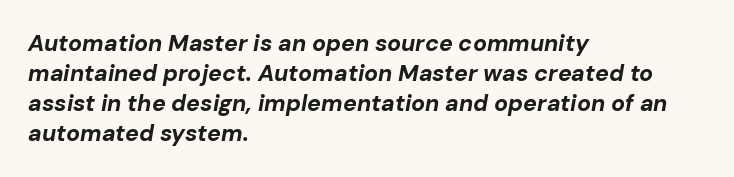
Q: Is the text bold? A: Yes.
Q: Is the text italic (slanted)? A: Yes, it leans right by about 10 degrees.
Q: Is the text underlined? A: No.
Q: How is the paragraph aligned? A: Left-aligned.
Q: Is the spacing between letters normal or unusually wide? A: Normal.
Q: Is the spacing between lines tight, normal or loose? A: Normal.
